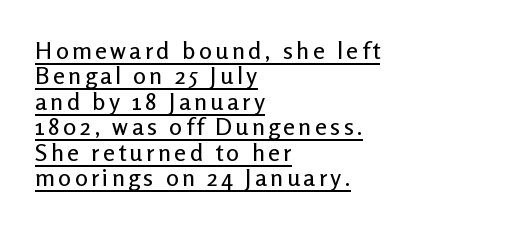
{"italic": "no", "underline": "yes", "align": "left", "line_spacing": "tight", "line_spacing_ratio": 1.06, "glyph_px": 24}
